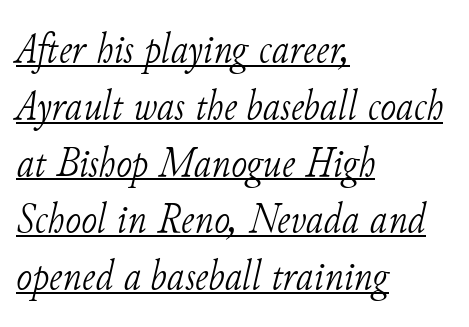
Q: Is the text bold? A: No.
Q: Is the text italic (slanted)? A: Yes, it leans right by about 11 degrees.
Q: Is the typeface a serif or a sans-serif typeface? A: Serif.
Q: Is the text underlined? A: Yes.
Q: How is the paragraph aligned? A: Left-aligned.
Q: Is the spacing between letters normal or unusually wide? A: Normal.
Q: Is the spacing between lines tight, normal or loose? A: Normal.
Q: Width (condensed, normal, or wide)? A: Normal.
Q: Stroke contrast? A: Low.
Q: x-height? A: Small.
Q: Monospaced? A: No.
